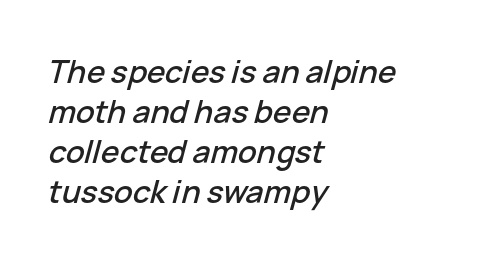
Q: Is the text italic (slanted)? A: Yes, it leans right by about 15 degrees.
Q: Is the text underlined? A: No.
Q: How is the paragraph aligned? A: Left-aligned.
Q: Is the spacing between letters normal or unusually wide? A: Normal.
Q: Is the spacing between lines tight, normal or loose? A: Normal.
Q: Width (condensed, normal, or wide)? A: Normal.
Q: Stroke contrast? A: Low.
Q: x-height? A: Medium.
Q: Monospaced? A: No.
